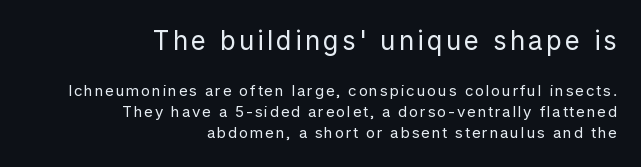
Q: Is the text bold? A: No.
Q: Is the text italic (slanted)? A: No, it is upright.
Q: Is the text underlined? A: No.
Q: How is the paragraph aligned? A: Right-aligned.
Q: Is the spacing between lines tight, normal or loose? A: Normal.
Q: Which block of text is set in a larger size, the first (top) or the second (bottom)? A: The first (top) one.
